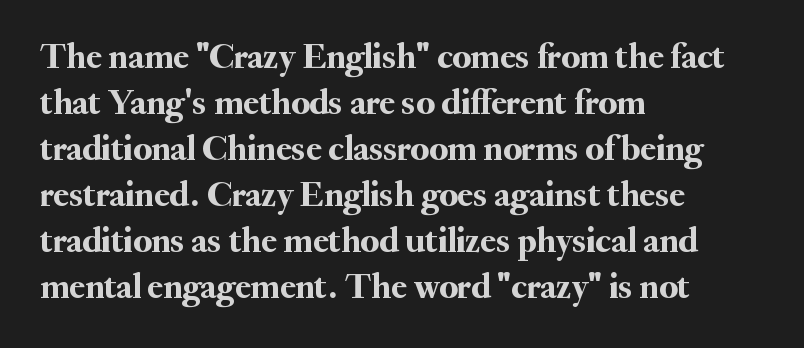
No word sits above an underline. The letterforms sit shoulder to shoulder at normal distance. Spacing verdict: proportional, widths tailored to each character. Old-style or modern, the face here clearly has serifs. The rows are spaced the way most documents space them.
